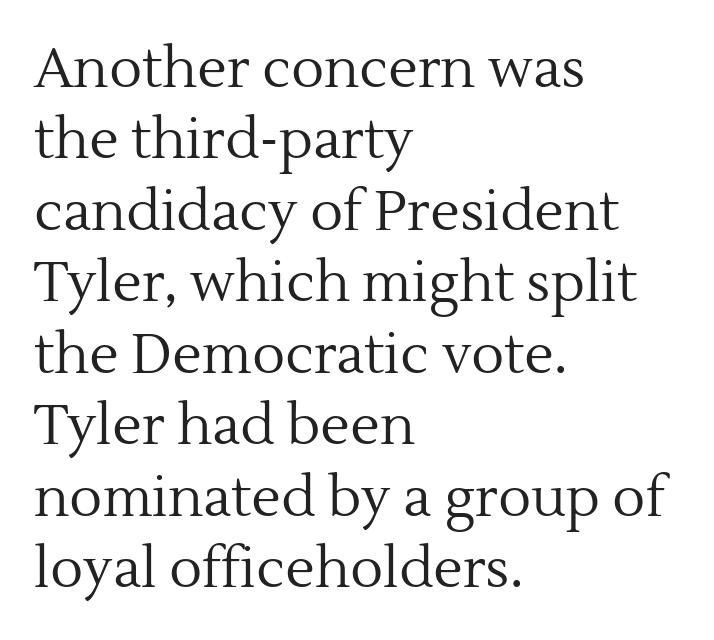
A typesetter would label this face a serif. Stroke mass is kept to a normal reading level or below. The rendering keeps characters at their native spacing. Italic? Not at all — the glyphs are vertical.
